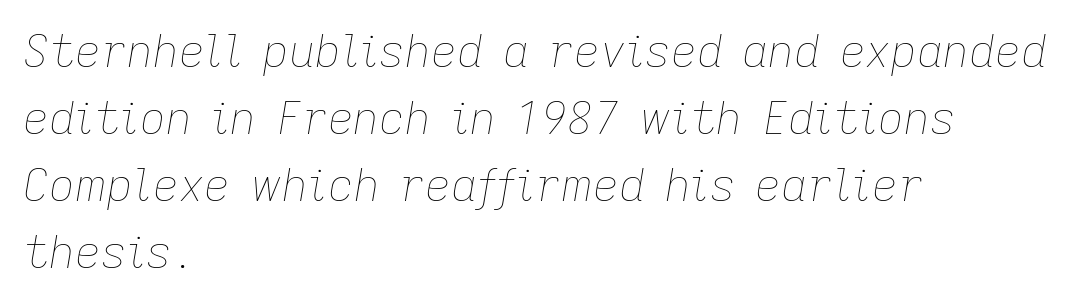
The image shows 45 px thin type, italic (leaning right); set left-aligned, normal line spacing (1.49x), normal letter spacing, not underlined; low stroke contrast and a medium x-height.
